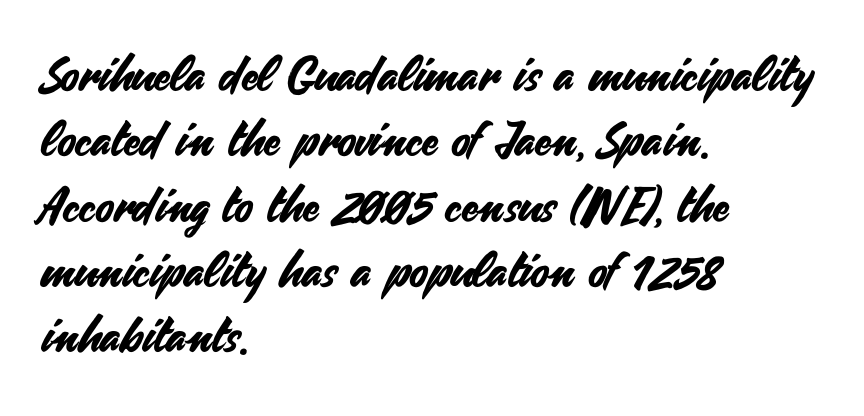
Q: Is the text italic (slanted)? A: Yes.
Q: Is the typeface a serif or a sans-serif typeface? A: Sans-serif.
Q: Is the text underlined? A: No.
Q: How is the paragraph aligned? A: Left-aligned.
Q: Is the spacing between letters normal or unusually wide? A: Normal.
Q: Is the spacing between lines tight, normal or loose? A: Normal.
Q: Width (condensed, normal, or wide)? A: Normal.
Q: Stroke contrast? A: Medium.
Q: x-height? A: Small.
Q: Monospaced? A: No.
